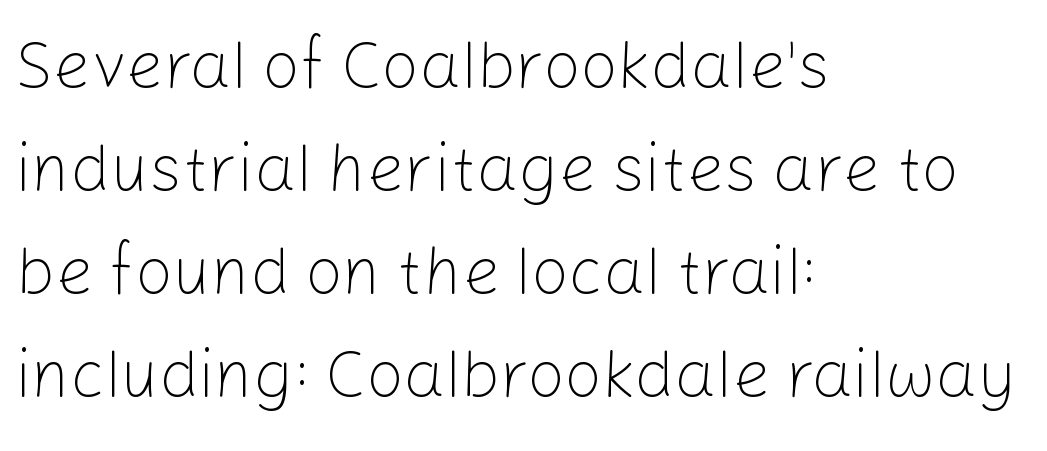
The image shows 66 px light sans-serif type, upright; set left-aligned, normal line spacing (1.56x), normal letter spacing, not underlined; low stroke contrast and a medium x-height.
